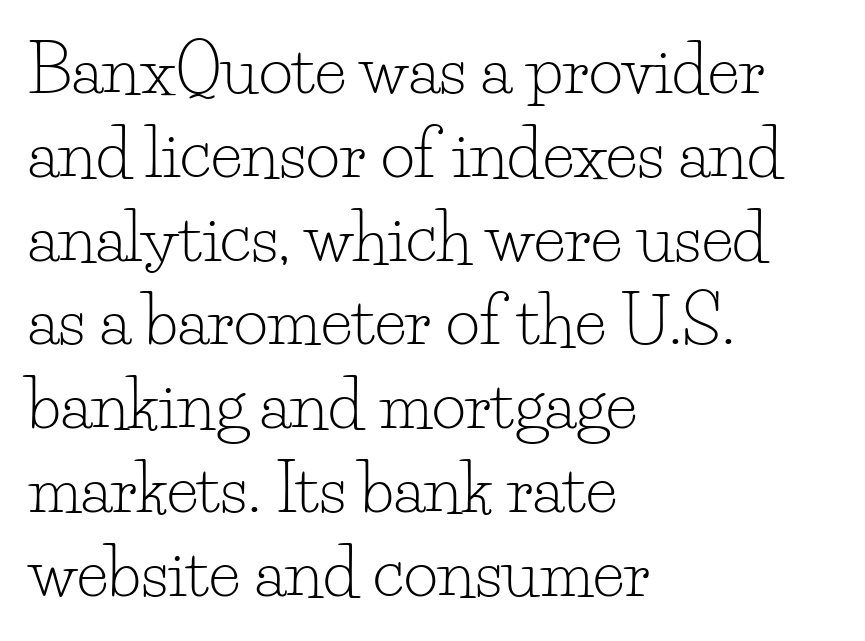
The image shows 66 px light serif type, upright; set left-aligned, normal line spacing (1.27x), normal letter spacing, not underlined; low stroke contrast and a small x-height.
